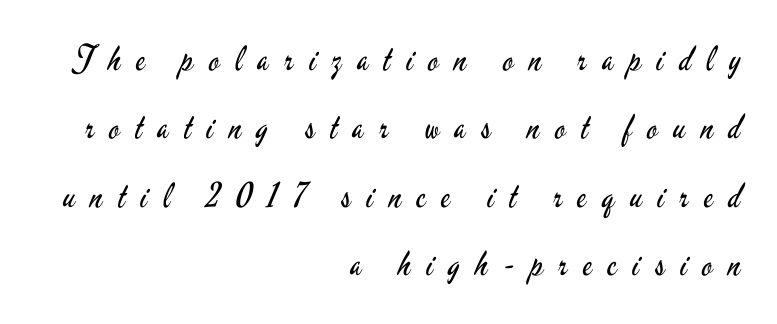
{"serif": "no", "bold": "no", "weight": "regular", "width": "condensed", "stroke_contrast": "low", "x_height": "small", "monospaced": "no", "underline": "no", "align": "right", "line_spacing": "loose", "line_spacing_ratio": 2.01, "letter_spacing": "wide", "letter_spacing_em": 0.46, "glyph_px": 34}
